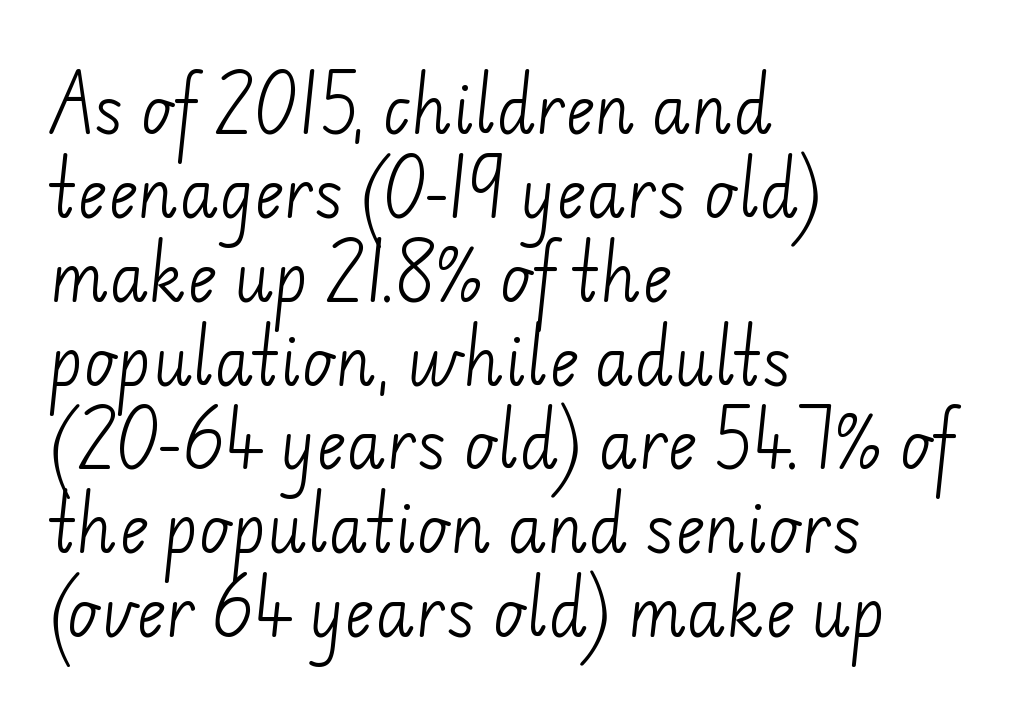
Q: Is the text bold? A: No.
Q: Is the typeface a serif or a sans-serif typeface? A: Sans-serif.
Q: Is the text underlined? A: No.
Q: How is the paragraph aligned? A: Left-aligned.
Q: Is the spacing between letters normal or unusually wide? A: Normal.
Q: Is the spacing between lines tight, normal or loose? A: Normal.
Q: Width (condensed, normal, or wide)? A: Normal.
Q: Stroke contrast? A: Low.
Q: x-height? A: Small.
Q: Monospaced? A: No.
